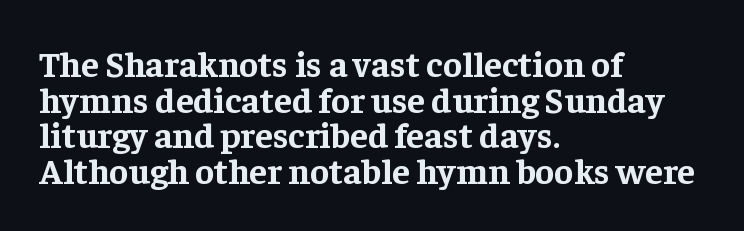
{"serif": "yes", "italic": "no", "bold": "yes", "weight": "bold", "width": "normal", "stroke_contrast": "low", "x_height": "medium", "monospaced": "no", "underline": "no", "align": "left", "line_spacing": "tight", "line_spacing_ratio": 0.99, "letter_spacing": "normal", "letter_spacing_em": 0.0, "glyph_px": 36}
